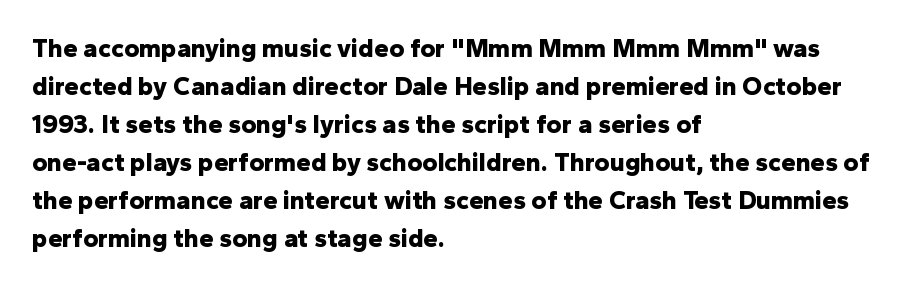
Horizontal alignment here is leftward, the default for most running prose. Nothing unusual about the tracking: characters are spaced as the font intends. Students, observe: this is what conventionally led text looks like. Does the lettering tilt? It doesn't — this is upright.
